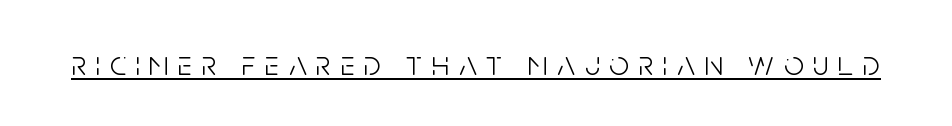
Q: Is the text bold? A: No.
Q: Is the text italic (slanted)? A: No, it is upright.
Q: Is the typeface a serif or a sans-serif typeface? A: Sans-serif.
Q: Is the text underlined? A: Yes.
Q: Is the spacing between letters normal or unusually wide? A: Unusually wide.
Q: Width (condensed, normal, or wide)? A: Condensed.
Q: Stroke contrast? A: Low.
Q: x-height? A: Large.
Q: Monospaced? A: No.
